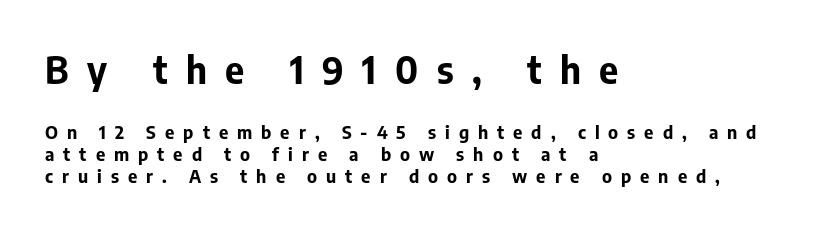
Q: Is the text bold? A: Yes.
Q: Is the text italic (slanted)? A: No, it is upright.
Q: Is the typeface a serif or a sans-serif typeface? A: Sans-serif.
Q: Is the text underlined? A: No.
Q: How is the paragraph aligned? A: Left-aligned.
Q: Is the spacing between letters normal or unusually wide? A: Unusually wide.
Q: Which block of text is set in a larger size, the first (top) or the second (bottom)? A: The first (top) one.
Q: Width (condensed, normal, or wide)? A: Normal.
Q: Stroke contrast? A: Low.
Q: x-height? A: Medium.
Q: Monospaced? A: No.
